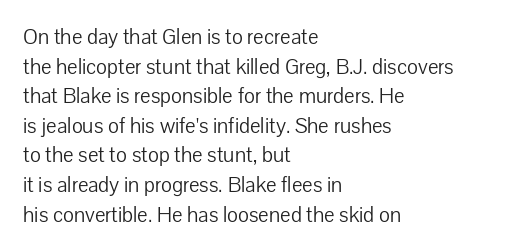
Quick note: underline off. Do the letters lean? They stand straight. The text block is weighted toward the left margin, trailing off unevenly rightward. This rendering leaves character spacing at its baseline value. Vertical spacing — default.
